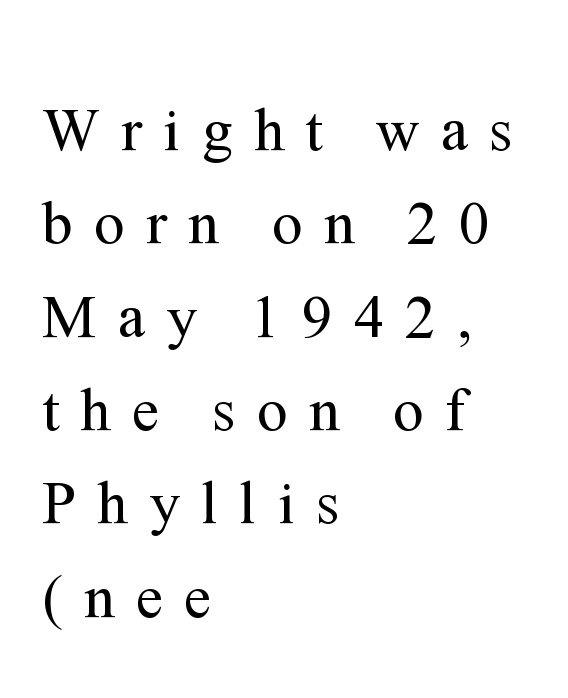
Observe the serifs anchoring each vertical stroke in this sample. Every stem runs plumb, perpendicular to the baseline. Notice how descenders clear the ascenders below comfortably — that's standard leading. No word sits above an underline.
